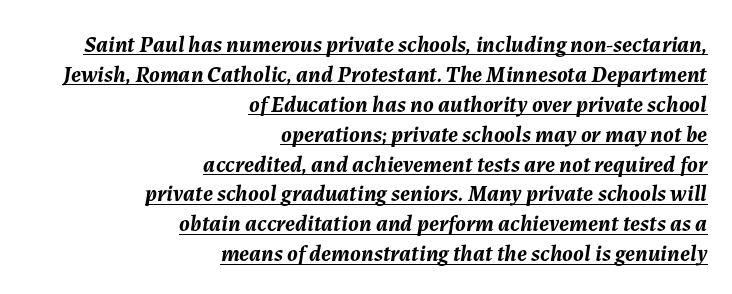
The image shows 23 px bold type, italic (leaning right); set right-aligned, normal line spacing (1.3x), normal letter spacing, underlined.
